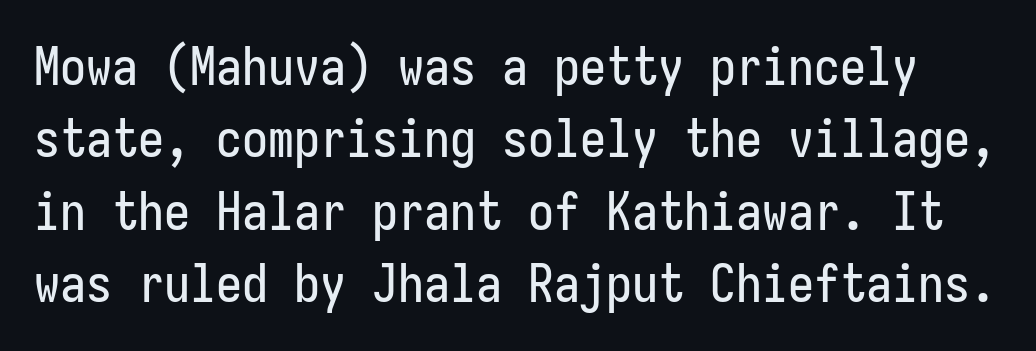
{"serif": "no", "italic": "no", "width": "condensed", "stroke_contrast": "low", "x_height": "medium", "underline": "no", "line_spacing": "normal", "line_spacing_ratio": 1.39, "letter_spacing": "normal", "letter_spacing_em": 0.0, "glyph_px": 52}
